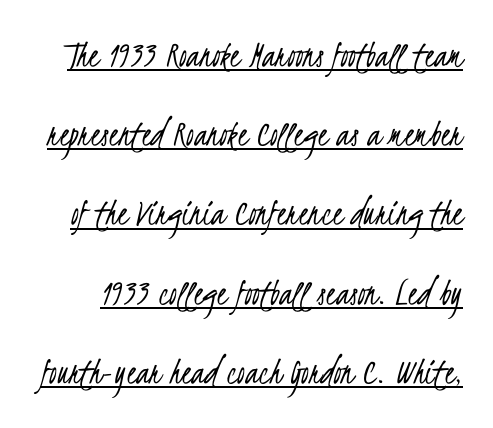
Q: Is the text bold? A: No.
Q: Is the typeface a serif or a sans-serif typeface? A: Sans-serif.
Q: Is the text underlined? A: Yes.
Q: Is the spacing between letters normal or unusually wide? A: Normal.
Q: Is the spacing between lines tight, normal or loose? A: Loose.
Q: Width (condensed, normal, or wide)? A: Condensed.
Q: Stroke contrast? A: Low.
Q: x-height? A: Small.
Q: Monospaced? A: No.
